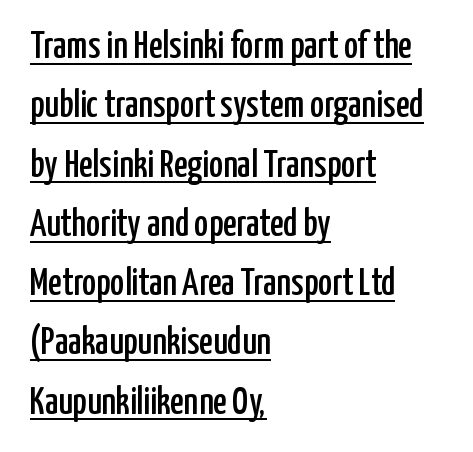
Q: Is the text italic (slanted)? A: No, it is upright.
Q: Is the typeface a serif or a sans-serif typeface? A: Sans-serif.
Q: Is the text underlined? A: Yes.
Q: How is the paragraph aligned? A: Left-aligned.
Q: Is the spacing between letters normal or unusually wide? A: Normal.
Q: Is the spacing between lines tight, normal or loose? A: Normal.
Q: Width (condensed, normal, or wide)? A: Condensed.
Q: Stroke contrast? A: Low.
Q: x-height? A: Medium.
Q: Monospaced? A: No.
